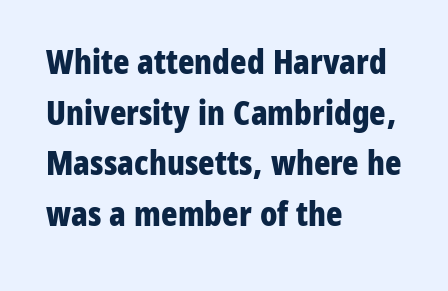
Q: Is the text bold? A: Yes.
Q: Is the text italic (slanted)? A: No, it is upright.
Q: Is the typeface a serif or a sans-serif typeface? A: Sans-serif.
Q: Is the text underlined? A: No.
Q: How is the paragraph aligned? A: Left-aligned.
Q: Is the spacing between letters normal or unusually wide? A: Normal.
Q: Is the spacing between lines tight, normal or loose? A: Normal.
Q: Width (condensed, normal, or wide)? A: Condensed.
Q: Stroke contrast? A: Low.
Q: x-height? A: Medium.
Q: Monospaced? A: No.
